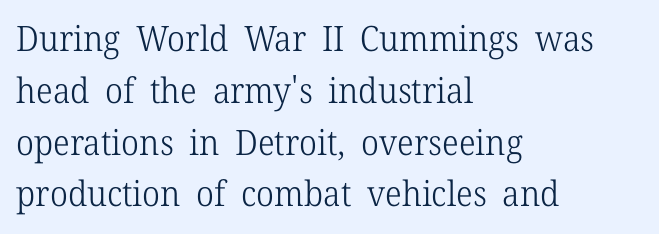
{"serif": "yes", "italic": "no", "bold": "no", "weight": "light", "width": "normal", "stroke_contrast": "low", "x_height": "medium", "monospaced": "no", "underline": "no", "align": "left", "line_spacing": "normal", "line_spacing_ratio": 1.48, "letter_spacing": "normal", "letter_spacing_em": 0.0, "glyph_px": 35}
